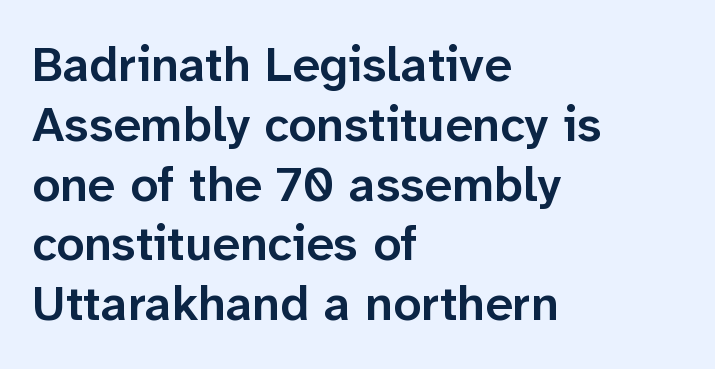
Semibold letterforms, between regular and bold. This sample uses an upright cut, with every glyph sitting square on the baseline. The compositor pushed each line to the left boundary. No feet cap the strokes, marking this as sans-serif type. Type without underlining.
